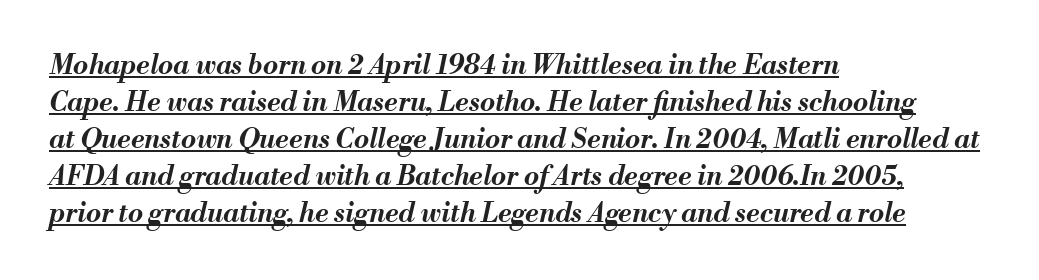
{"italic": "yes", "lean": "right", "slant_degrees": 13, "bold": "yes", "underline": "yes", "align": "left", "line_spacing": "normal", "line_spacing_ratio": 1.37, "letter_spacing": "normal", "letter_spacing_em": 0.0, "glyph_px": 27}
